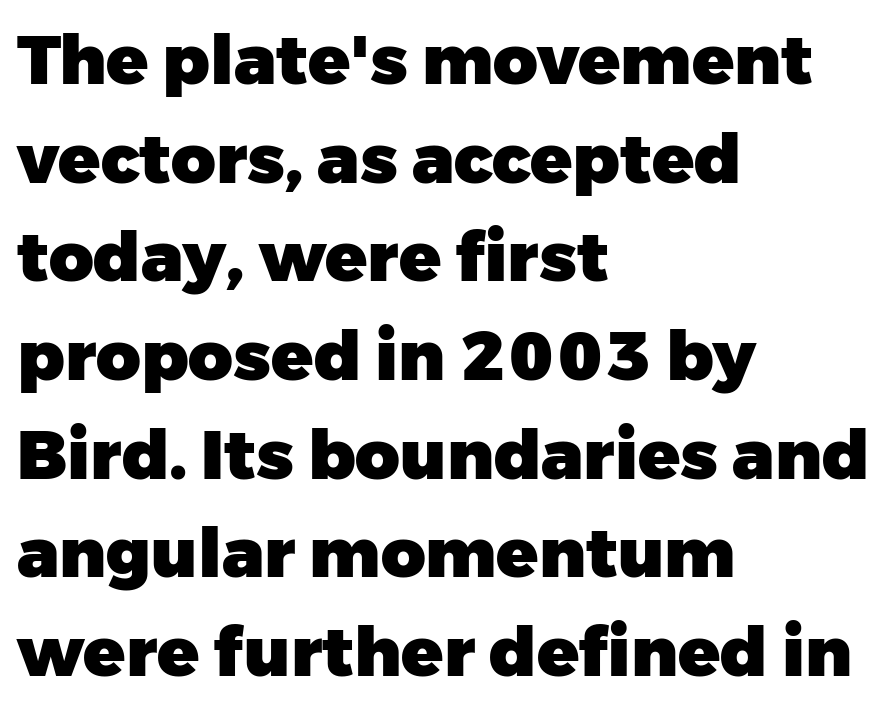
Here the designer chose a conventional face with non-uniform glyph widths. Underline: absent. In terms of weight, the rendering is a true, heavy bold. A typesetter would call this leading conventional body-copy spacing.
